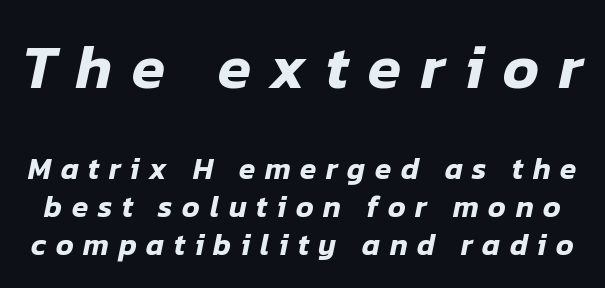
{"italic": "yes", "lean": "right", "slant_degrees": 12, "width": "normal", "stroke_contrast": "low", "x_height": "medium", "monospaced": "no", "underline": "no", "line_spacing": "normal", "line_spacing_ratio": 1.27, "letter_spacing": "wide", "letter_spacing_em": 0.32, "larger_block": "first", "size_ratio": 2.03, "glyph_px": 61}
